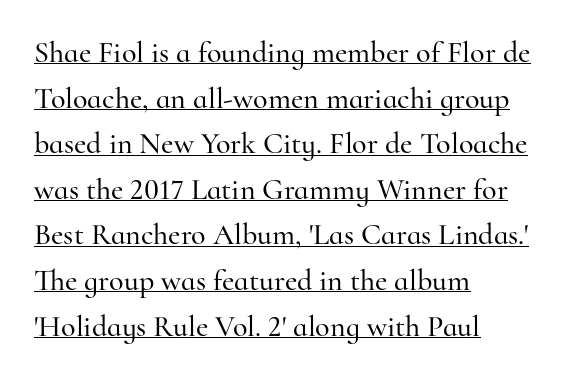
{"serif": "yes", "italic": "no", "width": "normal", "stroke_contrast": "high", "x_height": "small", "monospaced": "no", "underline": "yes", "align": "left", "line_spacing": "normal", "line_spacing_ratio": 1.52, "letter_spacing": "normal", "letter_spacing_em": 0.0, "glyph_px": 30}
